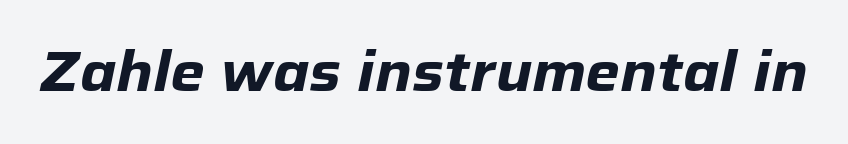
{"italic": "yes", "lean": "right", "slant_degrees": 12, "bold": "yes", "weight": "heavy", "width": "normal", "stroke_contrast": "low", "x_height": "medium", "monospaced": "no", "underline": "no", "letter_spacing": "normal", "letter_spacing_em": 0.0, "glyph_px": 55}
